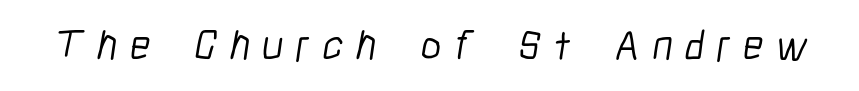
{"serif": "no", "bold": "no", "weight": "light", "width": "condensed", "stroke_contrast": "low", "x_height": "medium", "monospaced": "no", "underline": "no", "letter_spacing": "wide", "letter_spacing_em": 0.28, "glyph_px": 44}
